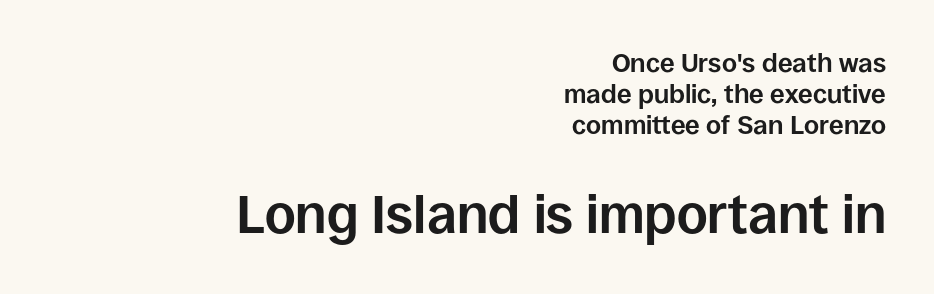
Q: Is the text bold? A: Yes.
Q: Is the text italic (slanted)? A: No, it is upright.
Q: Is the typeface a serif or a sans-serif typeface? A: Sans-serif.
Q: Is the text underlined? A: No.
Q: How is the paragraph aligned? A: Right-aligned.
Q: Is the spacing between letters normal or unusually wide? A: Normal.
Q: Which block of text is set in a larger size, the first (top) or the second (bottom)? A: The second (bottom) one.
Q: Width (condensed, normal, or wide)? A: Normal.
Q: Stroke contrast? A: Low.
Q: x-height? A: Large.
Q: Monospaced? A: No.
